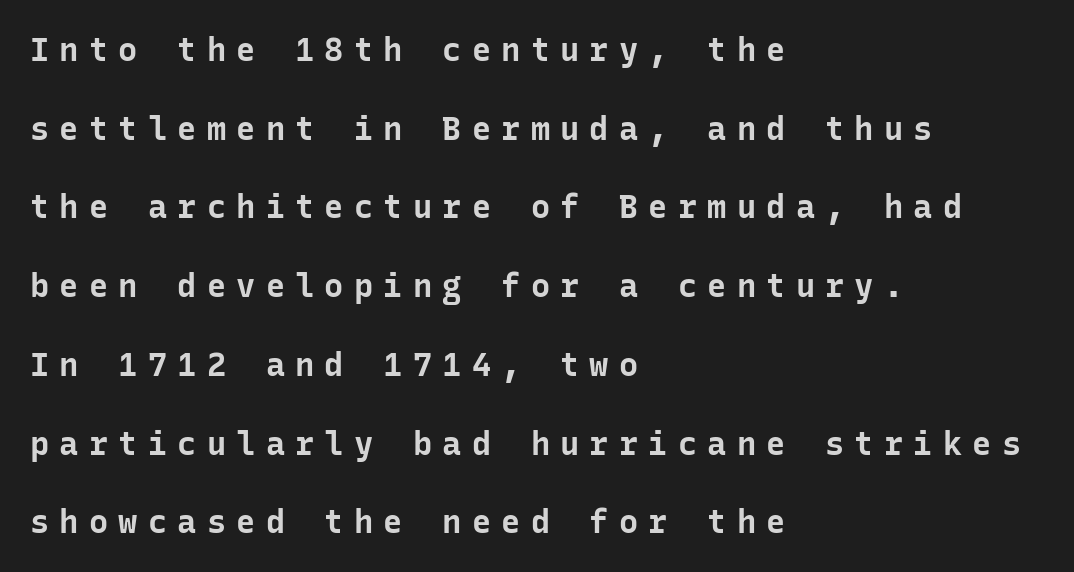
The image shows 32 px bold sans-serif type, upright, monospaced; set left-aligned, loose line spacing (2.46x), unusually wide letter spacing (+0.32 em), not underlined; low stroke contrast and a medium x-height.
